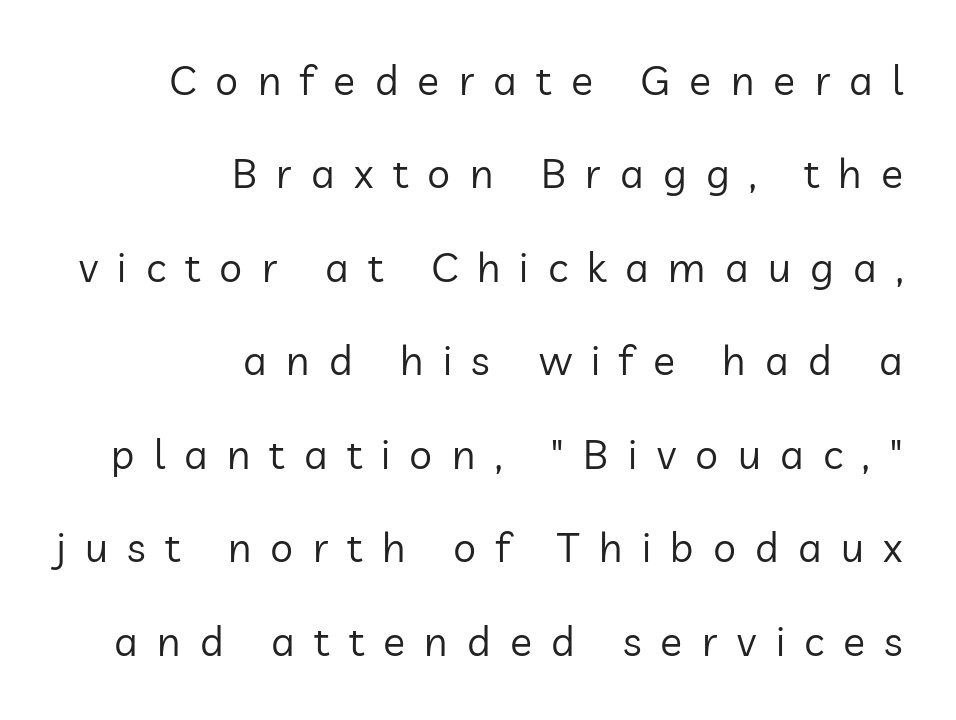
{"serif": "no", "italic": "no", "bold": "no", "weight": "regular", "width": "normal", "stroke_contrast": "low", "x_height": "medium", "monospaced": "no", "underline": "no", "align": "right", "line_spacing": "loose", "line_spacing_ratio": 2.28, "letter_spacing": "wide", "letter_spacing_em": 0.47, "glyph_px": 41}
